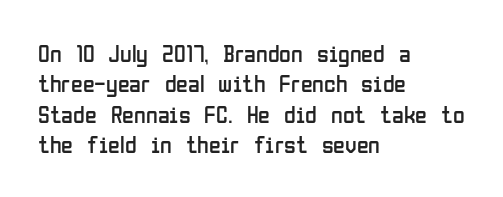
The type sits square on the baseline with zero lean. Only glyphs here, with clear space below each row. This sample is left-justified, so line endings fall wherever the words run out. Nothing unusual about the tracking: characters are spaced as the font intends. No extra ink here — the face is not bold.
